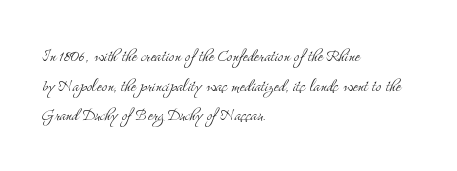
{"bold": "no", "underline": "no", "align": "left", "line_spacing": "normal", "line_spacing_ratio": 1.41, "letter_spacing": "normal", "letter_spacing_em": 0.0, "glyph_px": 21}
